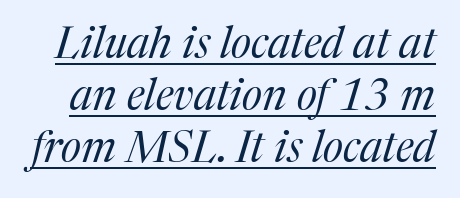
The image shows 43 px regular-weight serif type, italic (leaning right); set line spacing 1.21x, normal letter spacing, underlined; medium stroke contrast and a medium x-height.
